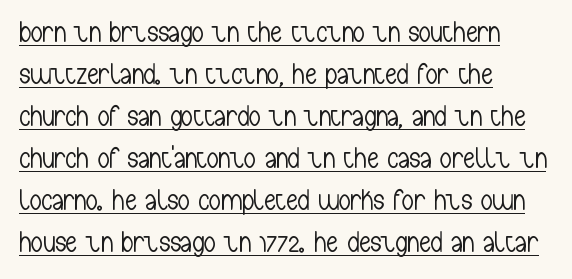
{"serif": "no", "italic": "no", "bold": "no", "weight": "light", "width": "condensed", "stroke_contrast": "low", "x_height": "medium", "monospaced": "no", "underline": "yes", "align": "left", "line_spacing": "normal", "line_spacing_ratio": 1.45, "letter_spacing": "normal", "letter_spacing_em": 0.0, "glyph_px": 29}
